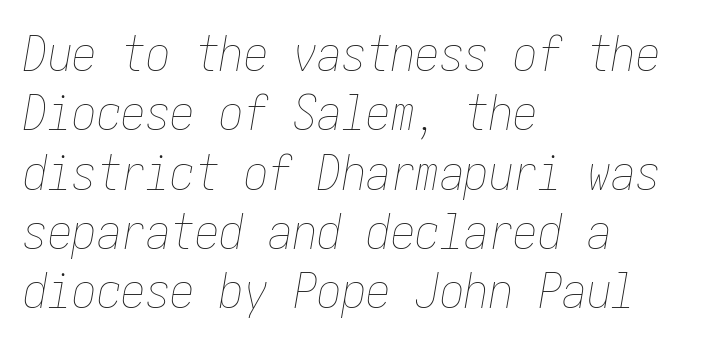
Plain, unruled lines of type. A typesetter would mark this as italic. Spacing between characters is what you'd get straight out of the box. No letter is thick-stroked: the sample isn't bold.
